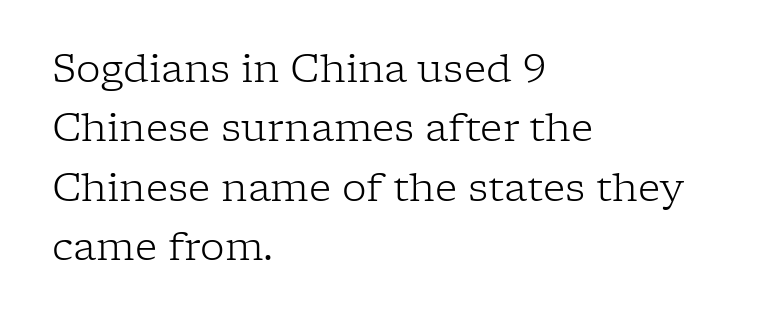
The image shows 39 px light serif type, upright; set left-aligned, normal line spacing (1.52x), normal letter spacing, not underlined; low stroke contrast and a medium x-height.
